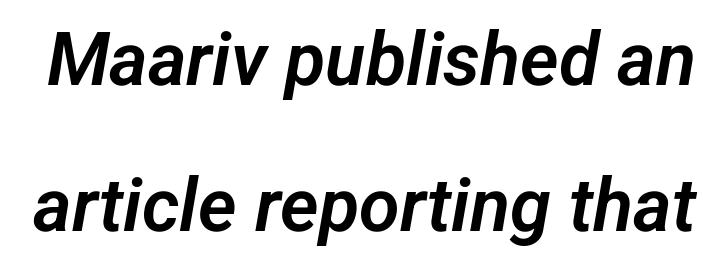
Loosely led — the rows are spread out. Clear beneath every line of the passage. Do the characters align in a grid? No, the font is proportional. Serif or sans? Sans — the stroke terminals are bare. In terms of letterspacing, this is plain default setting.
